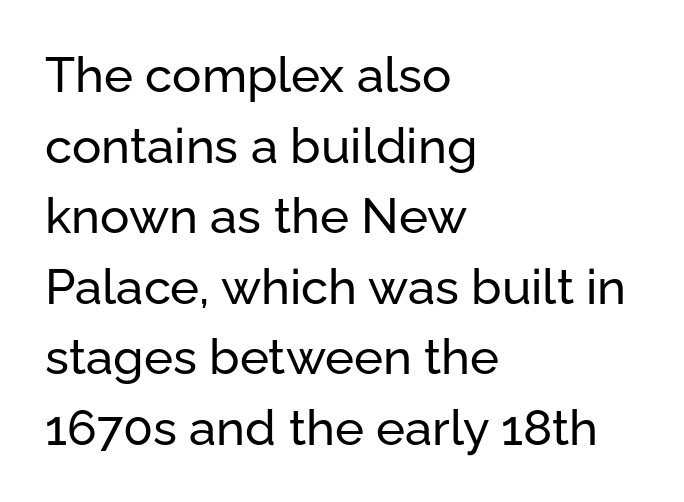
Descender tails drop into unmarked territory. The passage shown is typed in a proportional face where columns would drift. A typesetter would label this face a sans. Honestly, the letter spacing is just normal — you wouldn't notice it. When letters stand straight like this, we call the style roman or upright.
